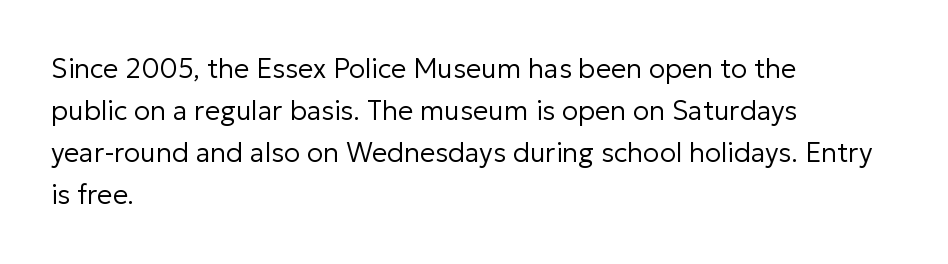
Each new line begins a customary step beneath the previous one. The passage shown is not underscored anywhere. Weight: not bold — regular or lighter. Nope, not italic — everything's standing straight. A classic flush-left, rag-right setting is used for this passage.
